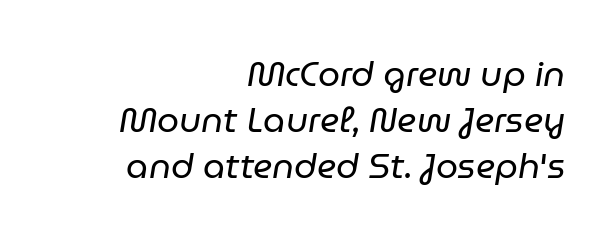
Letters rest on an invisible, unmarked baseline. The weight tops out at a normal text grade. A flush-right, rag-left setting is used for this passage. Every character sits at an angle, as italics do.
